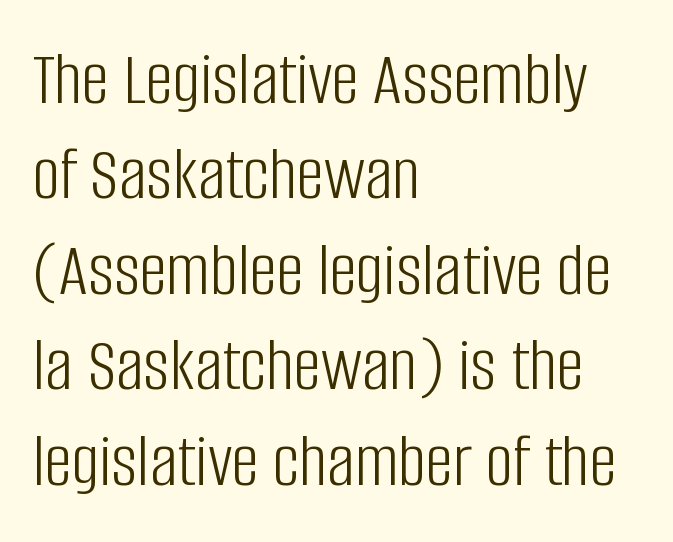
The face used here is proportionally spaced, like ordinary book or web type. The axis of the letterforms is exactly vertical. No extra tracking has been applied to these lines. This sample is left-justified, so line endings fall wherever the words run out.
